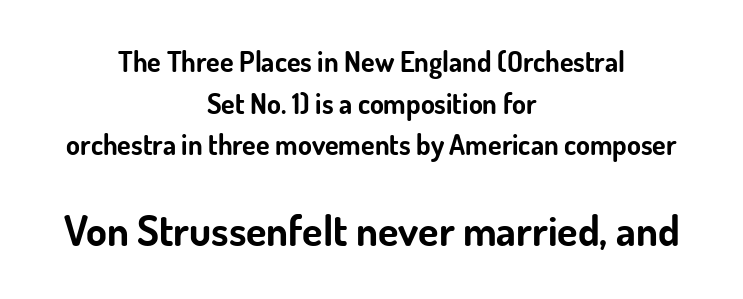
The image shows 42 px bold sans-serif type, upright; set centered, normal line spacing (1.49x), normal letter spacing, not underlined; the second (bottom) block is 1.5x larger; low stroke contrast and a small x-height.
